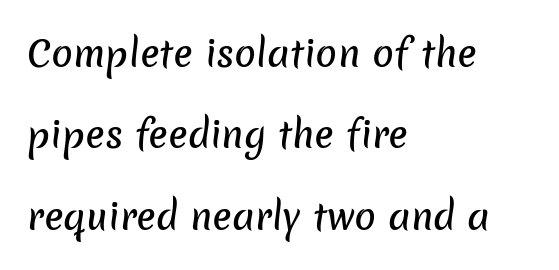
The image shows 36 px sans-serif type; set left-aligned, loose line spacing (2.26x), normal letter spacing, not underlined; low stroke contrast and a medium x-height.
